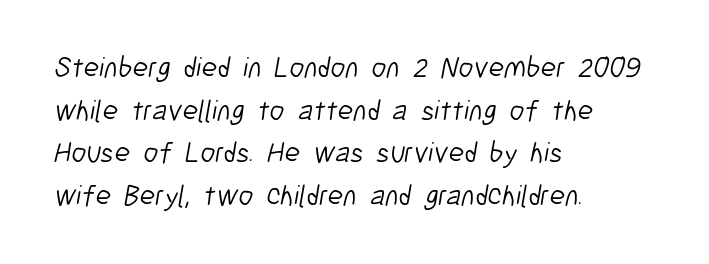
Regarding leading, the lines here are spaced in the standard way. On a weight scale, this lands at 450 or below. The face used here is proportionally spaced, like ordinary book or web type. The lines in this sample share a left origin and differ only in where they stop.
